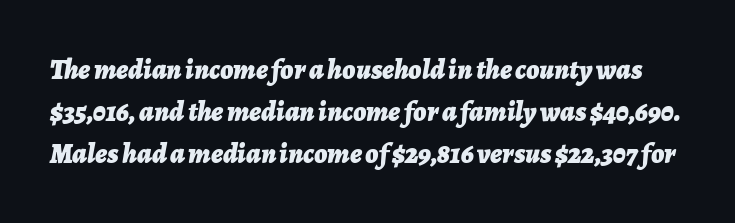
The axis of the letterforms is tilted away from vertical. Short note: letters normally spaced. How would I describe the line gaps? Plain and ordinary. Heavy-handed strokes throughout: this text is bold.
